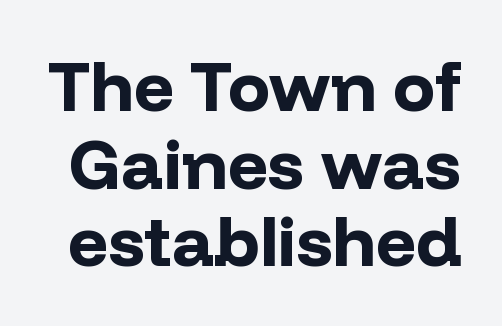
{"serif": "no", "italic": "no", "bold": "yes", "weight": "bold", "width": "normal", "stroke_contrast": "low", "x_height": "medium", "monospaced": "no", "underline": "no", "line_spacing": "tight", "line_spacing_ratio": 1.11, "letter_spacing": "normal", "letter_spacing_em": 0.0, "glyph_px": 70}
